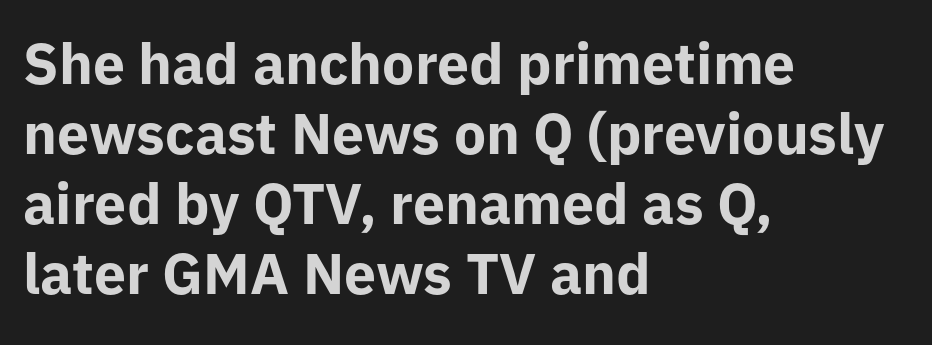
{"serif": "no", "italic": "no", "bold": "yes", "weight": "bold", "width": "normal", "stroke_contrast": "low", "x_height": "medium", "monospaced": "no", "underline": "no", "align": "left", "line_spacing_ratio": 1.23, "letter_spacing": "normal", "letter_spacing_em": 0.0, "glyph_px": 57}
